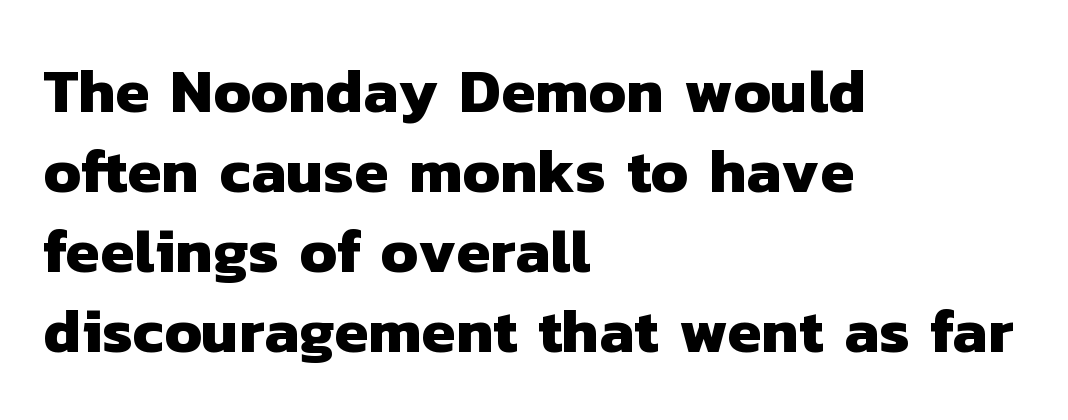
Q: Is the text bold? A: Yes.
Q: Is the typeface a serif or a sans-serif typeface? A: Sans-serif.
Q: Is the text underlined? A: No.
Q: How is the paragraph aligned? A: Left-aligned.
Q: Is the spacing between letters normal or unusually wide? A: Normal.
Q: Is the spacing between lines tight, normal or loose? A: Normal.
Q: Width (condensed, normal, or wide)? A: Normal.
Q: Stroke contrast? A: Low.
Q: x-height? A: Medium.
Q: Monospaced? A: No.
